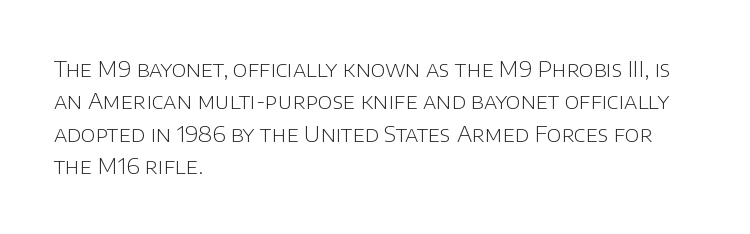
{"italic": "no", "bold": "no", "underline": "no", "align": "left", "line_spacing": "normal", "line_spacing_ratio": 1.47, "letter_spacing": "normal", "letter_spacing_em": 0.0, "glyph_px": 22}
